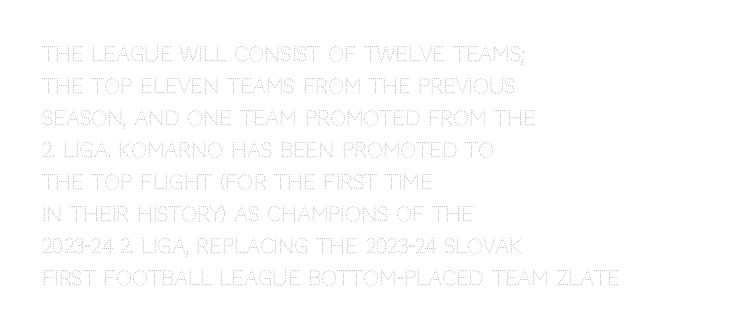
{"italic": "no", "bold": "no", "underline": "no", "align": "left", "line_spacing": "normal", "line_spacing_ratio": 1.6, "letter_spacing": "normal", "letter_spacing_em": 0.0, "glyph_px": 20}
